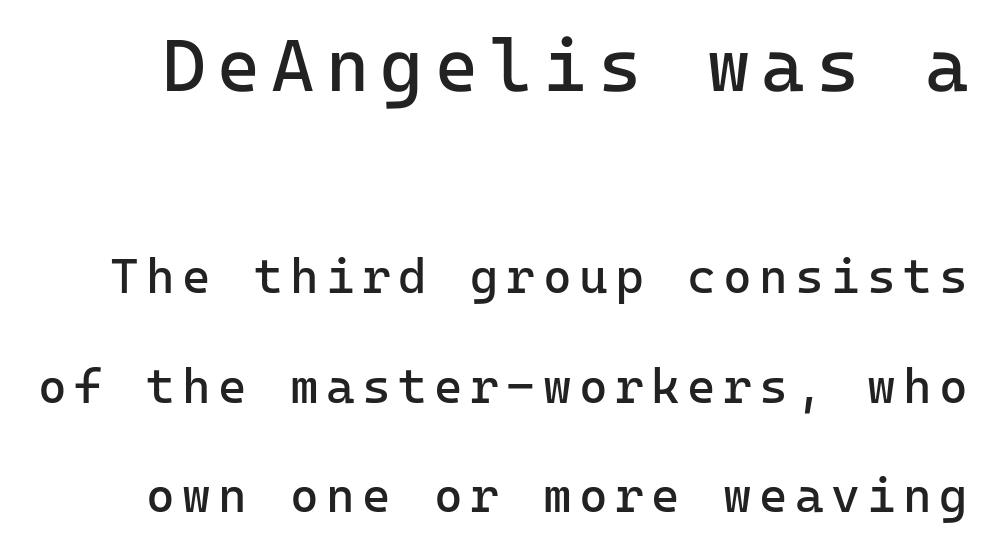
Vertical strokes here are truly vertical. Airy leading. Stroke mass is kept to a normal reading level or below. Here the designer chose a console-style face with uniform glyph widths.
